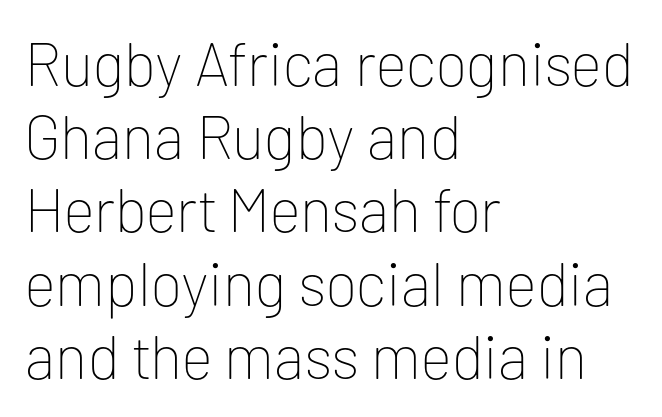
{"serif": "no", "italic": "no", "bold": "no", "weight": "thin", "width": "normal", "stroke_contrast": "low", "x_height": "medium", "monospaced": "no", "underline": "no", "align": "left", "line_spacing_ratio": 1.2, "letter_spacing": "normal", "letter_spacing_em": 0.0, "glyph_px": 61}
